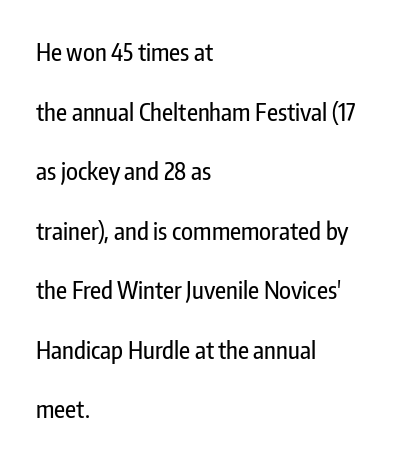
The image shows 24 px text type, upright; set left-aligned, loose line spacing (2.48x), normal letter spacing, not underlined.
